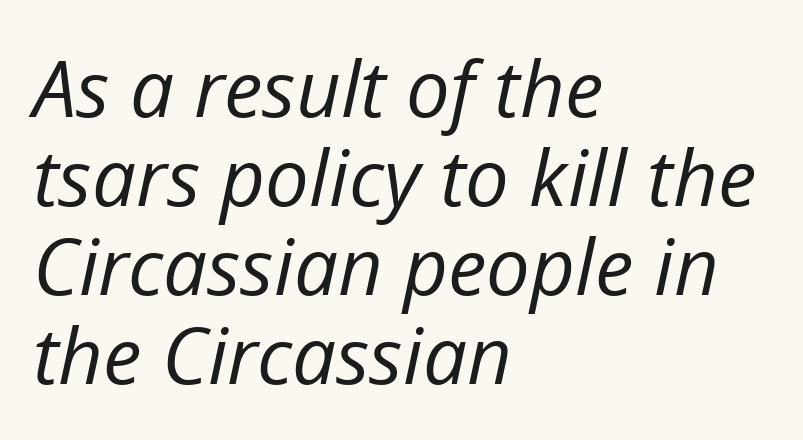
{"italic": "yes", "lean": "right", "slant_degrees": 12, "bold": "no", "weight": "regular", "width": "normal", "stroke_contrast": "low", "x_height": "medium", "monospaced": "no", "underline": "no", "align": "left", "line_spacing": "tight", "line_spacing_ratio": 1.14, "letter_spacing": "normal", "letter_spacing_em": 0.0, "glyph_px": 78}
